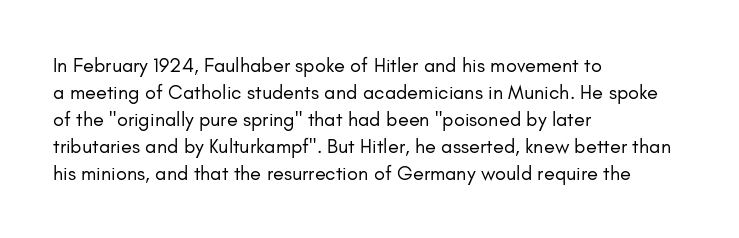
The image shows 20 px text type, upright; set left-aligned, normal line spacing (1.35x), normal letter spacing, not underlined.
